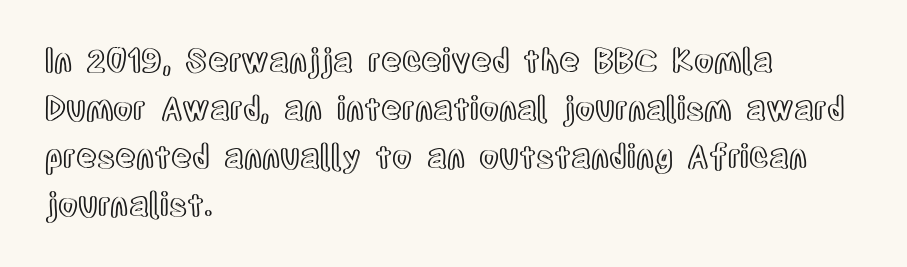
This is roman type, the default non-slanted kind. These lines are set flush left with a ragged right edge. Compared with typical body copy, the letter spacing here is the same. Note the varied advance widths — an 'i' is clearly narrower than an 'm'. Rows of type keep a routine distance in the vertical direction.
